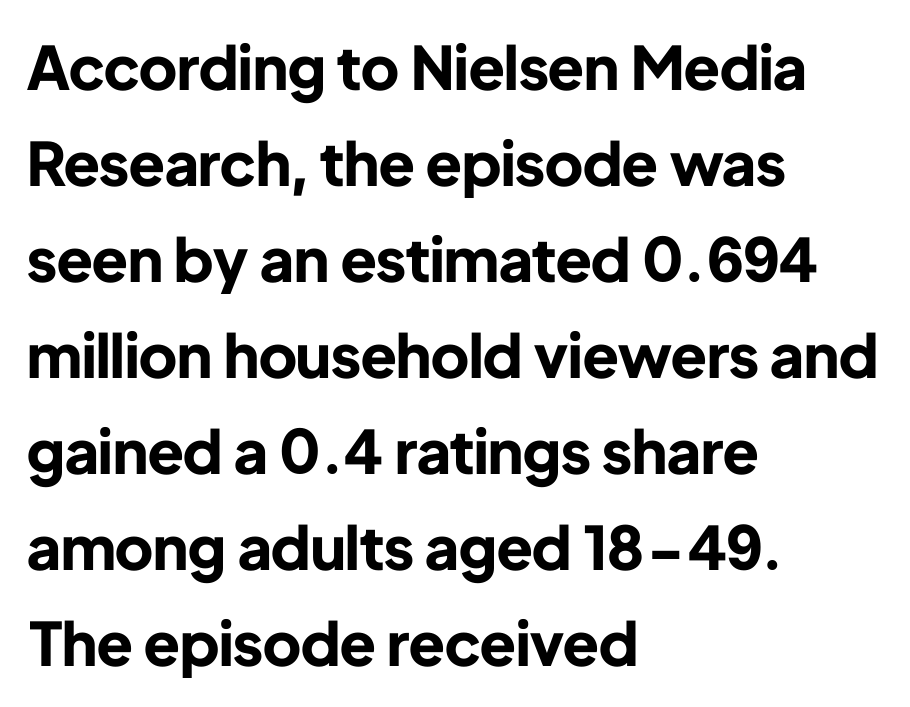
Q: Is the text bold? A: Yes.
Q: Is the text italic (slanted)? A: No, it is upright.
Q: Is the typeface a serif or a sans-serif typeface? A: Sans-serif.
Q: Is the text underlined? A: No.
Q: How is the paragraph aligned? A: Left-aligned.
Q: Is the spacing between letters normal or unusually wide? A: Normal.
Q: Is the spacing between lines tight, normal or loose? A: Normal.
Q: Width (condensed, normal, or wide)? A: Normal.
Q: Stroke contrast? A: Low.
Q: x-height? A: Medium.
Q: Monospaced? A: No.
